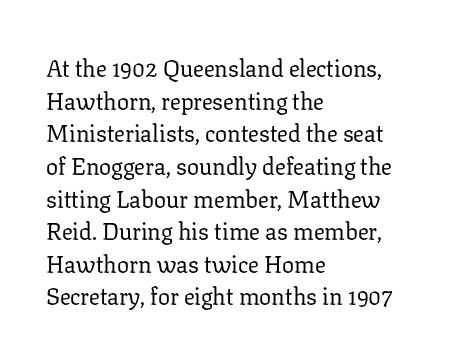
Plain, unruled lines of type. Ordinary non-slanted type is in use. Does extra space separate the letters? No, they use regular spacing. This is not heavy type; no bold has been used. These lines sit exactly where default settings would place them. Reading down the block, your eye returns to a fixed left position each line.
